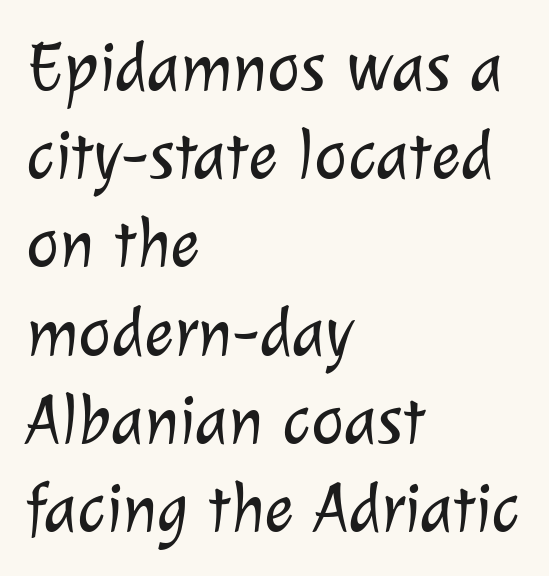
Typographically, this falls in the sans-serif category. The designer left line spacing at the default. Line beginnings align vertically; line endings do not. Proportional: the letters do not fall into vertical columns. Descender tails drop into unmarked territory.
